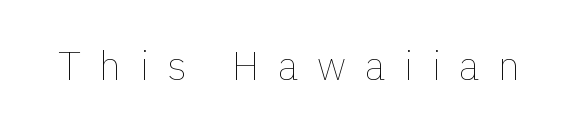
{"italic": "no", "bold": "no", "weight": "thin", "width": "normal", "stroke_contrast": "low", "x_height": "medium", "monospaced": "no", "underline": "no", "letter_spacing": "wide", "letter_spacing_em": 0.46, "glyph_px": 40}
